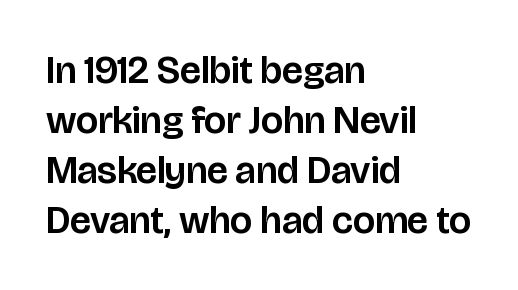
Inter-character spacing is left at the font's built-in metrics. The passage shown is not underscored anywhere. Is the block centered? No — it sits flush against the left margin. Quick note: interline space is typical.
